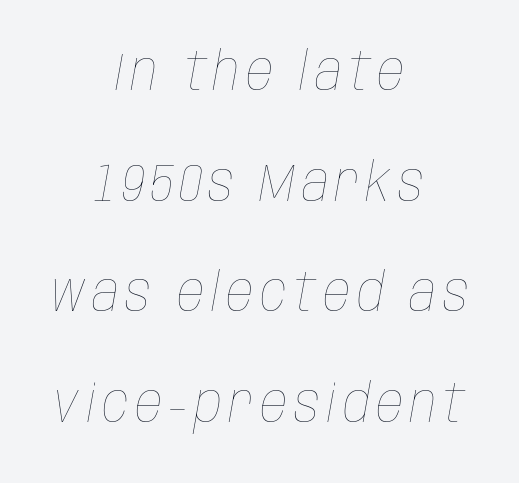
Stems here are at most as thick as an everyday book face. Line spacing here is loose. Layout note: lines centered. The passage shown is typed in a proportional face where columns would drift. Unmarked baselines from the first word to the last.
